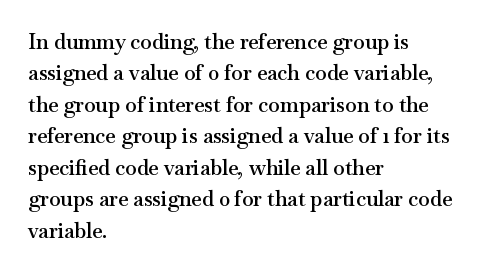
The glyphs have the mass of a demibold cut, below bold. The compositor pushed each line to the left boundary. The passage shown is not underscored anywhere. Caption: standard tracking, unaltered. Reading down the column, the eye jumps a familiar distance to each next line. The axis of the letterforms is exactly vertical.
